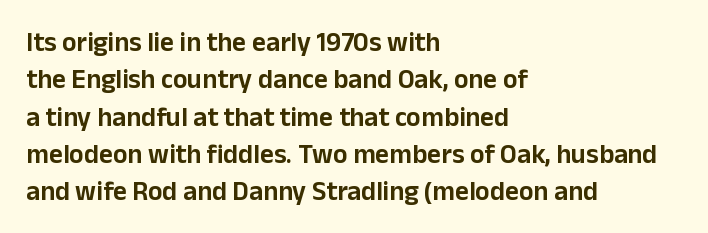
The image shows 27 px text type, upright; set left-aligned, normal line spacing (1.38x), normal letter spacing, not underlined.
